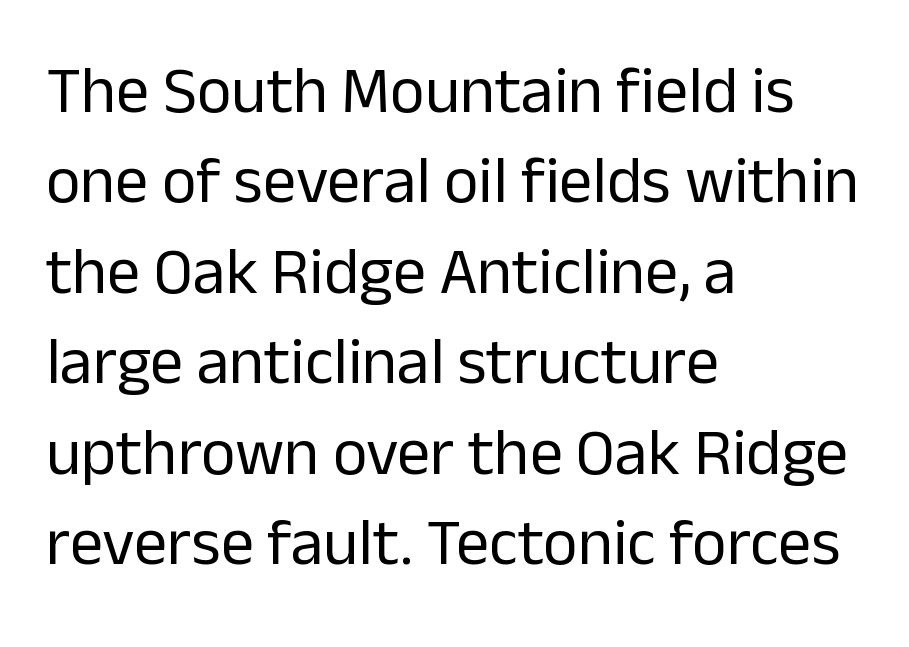
Q: Is the text bold? A: No.
Q: Is the text italic (slanted)? A: No, it is upright.
Q: Is the typeface a serif or a sans-serif typeface? A: Sans-serif.
Q: Is the text underlined? A: No.
Q: How is the paragraph aligned? A: Left-aligned.
Q: Is the spacing between letters normal or unusually wide? A: Normal.
Q: Is the spacing between lines tight, normal or loose? A: Normal.
Q: Width (condensed, normal, or wide)? A: Normal.
Q: Stroke contrast? A: Low.
Q: x-height? A: Medium.
Q: Monospaced? A: No.
